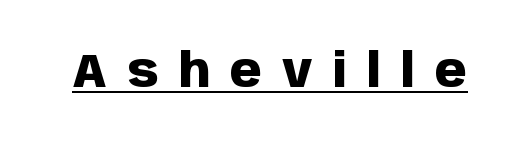
Q: Is the text bold? A: Yes.
Q: Is the text italic (slanted)? A: No, it is upright.
Q: Is the typeface a serif or a sans-serif typeface? A: Sans-serif.
Q: Is the text underlined? A: Yes.
Q: Is the spacing between letters normal or unusually wide? A: Unusually wide.
Q: Width (condensed, normal, or wide)? A: Normal.
Q: Stroke contrast? A: Low.
Q: x-height? A: Large.
Q: Monospaced? A: No.
